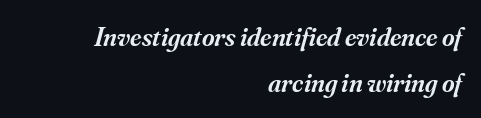
The image shows 27 px text type, italic (leaning right); set right-aligned, normal line spacing (1.69x), normal letter spacing, not underlined.
